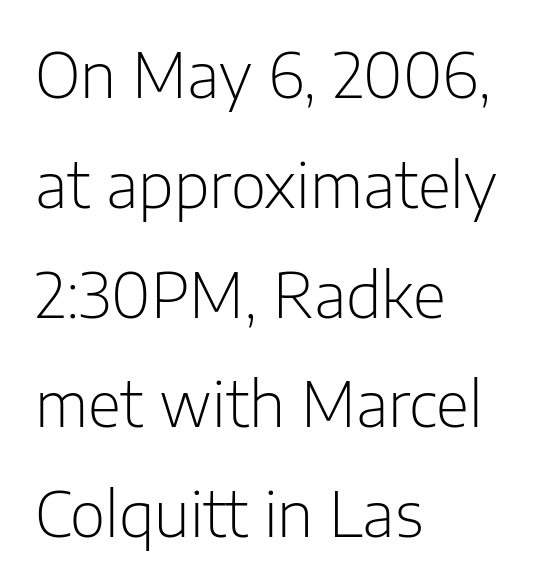
The image shows 61 px light sans-serif type, upright; set left-aligned, line spacing 1.8x, normal letter spacing, not underlined; low stroke contrast and a medium x-height.
